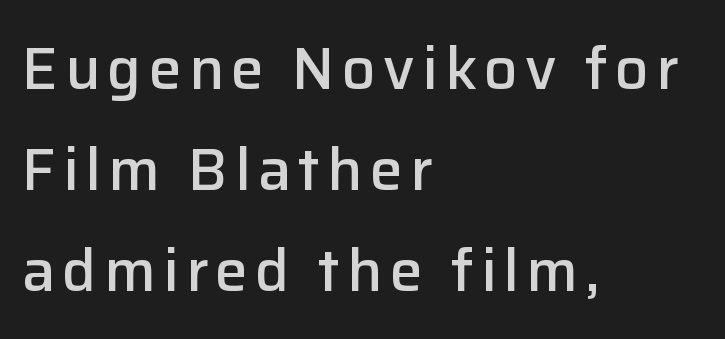
It's the straight-up-and-down kind of type. The compositor pushed each line to the left boundary. Is this a fixed-width face? No — the glyphs have proportional, varying widths. The glyphs have the mass of a demibold cut, below bold. Nope, no serifs anywhere on these letters. Type without underlining.
